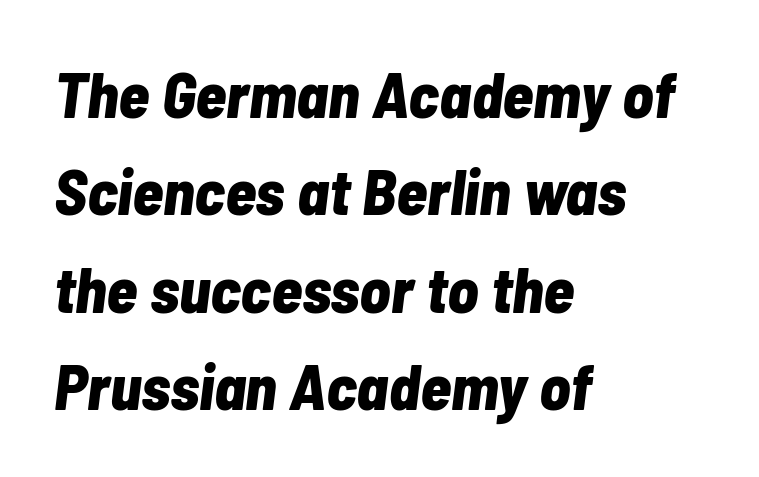
Looks like regular typesetting: each glyph gets only the width it needs. Compared with typical body copy, the letter spacing here is the same. Summary of weight: heavy, a full bold. Any mark beneath the type? The region is blank. Does the lettering tilt? It does — this is italic.
